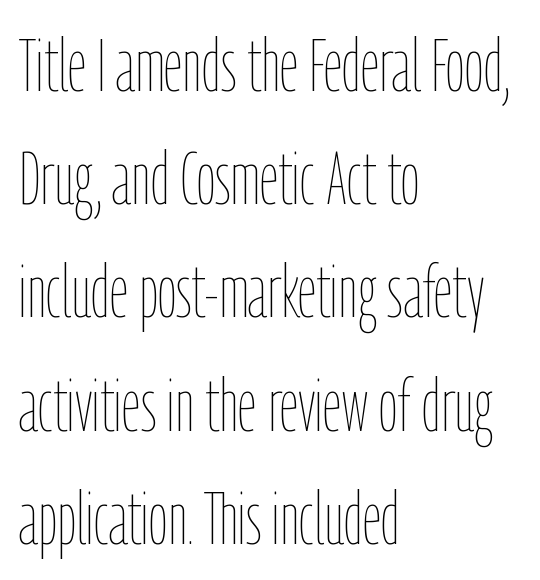
In terms of letterspacing, this is plain default setting. The paragraph has a hard left edge and a soft right edge. Any mark beneath the type? The region is blank. Vertical strokes here are truly vertical. Nothing heavy about these letters — not bold at all.
